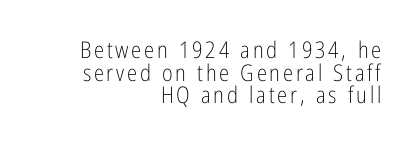
Q: Is the text bold? A: No.
Q: Is the text italic (slanted)? A: No, it is upright.
Q: Is the text underlined? A: No.
Q: How is the paragraph aligned? A: Right-aligned.
Q: Is the spacing between lines tight, normal or loose? A: Tight.
